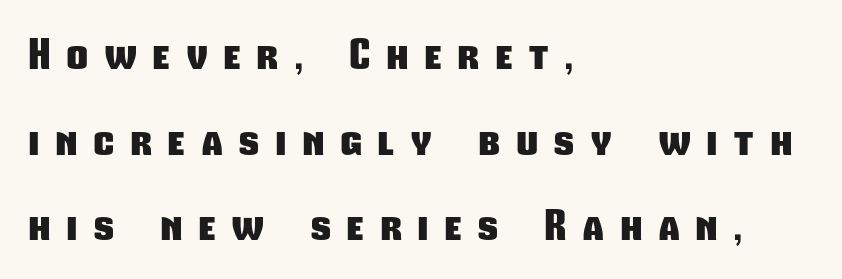
Q: Is the text bold? A: Yes.
Q: Is the typeface a serif or a sans-serif typeface? A: Sans-serif.
Q: Is the text underlined? A: No.
Q: How is the paragraph aligned? A: Left-aligned.
Q: Is the spacing between letters normal or unusually wide? A: Unusually wide.
Q: Is the spacing between lines tight, normal or loose? A: Loose.
Q: Width (condensed, normal, or wide)? A: Condensed.
Q: Stroke contrast? A: Low.
Q: x-height? A: Medium.
Q: Monospaced? A: No.
